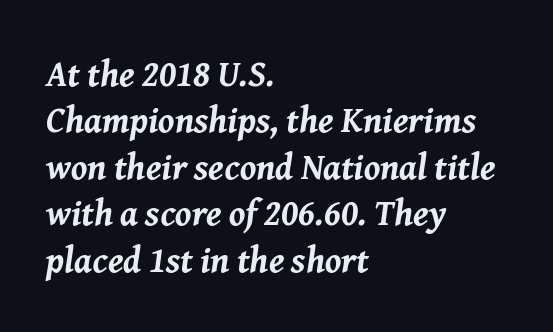
The image shows 36 px bold type, italic (leaning right); set left-aligned, normal line spacing (1.29x), normal letter spacing, not underlined; medium stroke contrast and a medium x-height.
